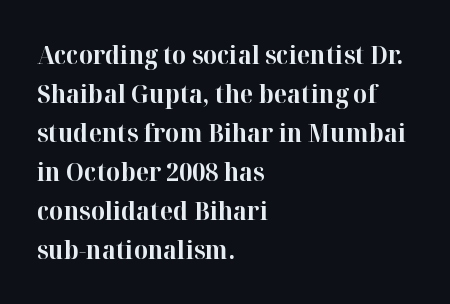
{"italic": "no", "bold": "yes", "underline": "no", "align": "left", "line_spacing": "normal", "line_spacing_ratio": 1.56, "letter_spacing": "normal", "letter_spacing_em": 0.0, "glyph_px": 25}
